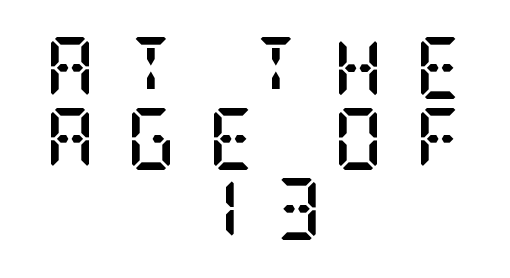
{"serif": "yes", "italic": "no", "bold": "yes", "weight": "semibold", "width": "condensed", "stroke_contrast": "low", "x_height": "large", "underline": "no", "align": "center", "line_spacing": "tight", "line_spacing_ratio": 1.14, "letter_spacing": "wide", "letter_spacing_em": 0.5, "glyph_px": 62}
